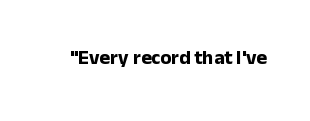
{"italic": "no", "bold": "yes", "underline": "no", "letter_spacing": "normal", "letter_spacing_em": 0.0, "glyph_px": 20}
